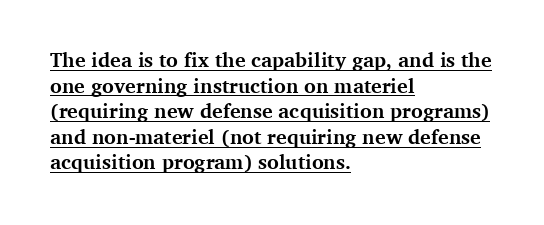
Q: Is the text bold? A: Yes.
Q: Is the text italic (slanted)? A: No, it is upright.
Q: Is the text underlined? A: Yes.
Q: How is the paragraph aligned? A: Left-aligned.
Q: Is the spacing between letters normal or unusually wide? A: Normal.
Q: Is the spacing between lines tight, normal or loose? A: Normal.
